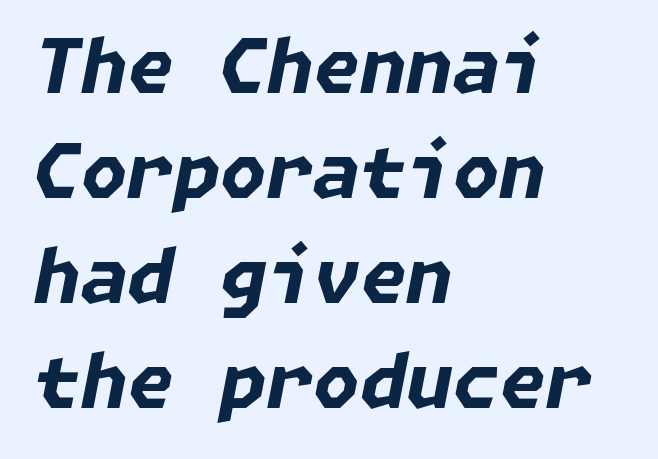
The image shows 75 px bold type, italic (leaning right); set left-aligned, normal line spacing (1.4x), normal letter spacing, not underlined; low stroke contrast and a medium x-height.
